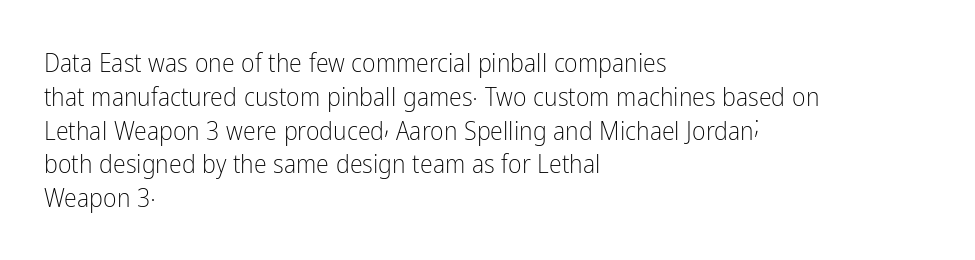
Descenders are the only things crossing below the line. Vertical strokes here are truly vertical. Compared with typical paragraphs, the rows here are spaced about the same. The setting favours the left margin, as ordinary paragraphs usually do.
